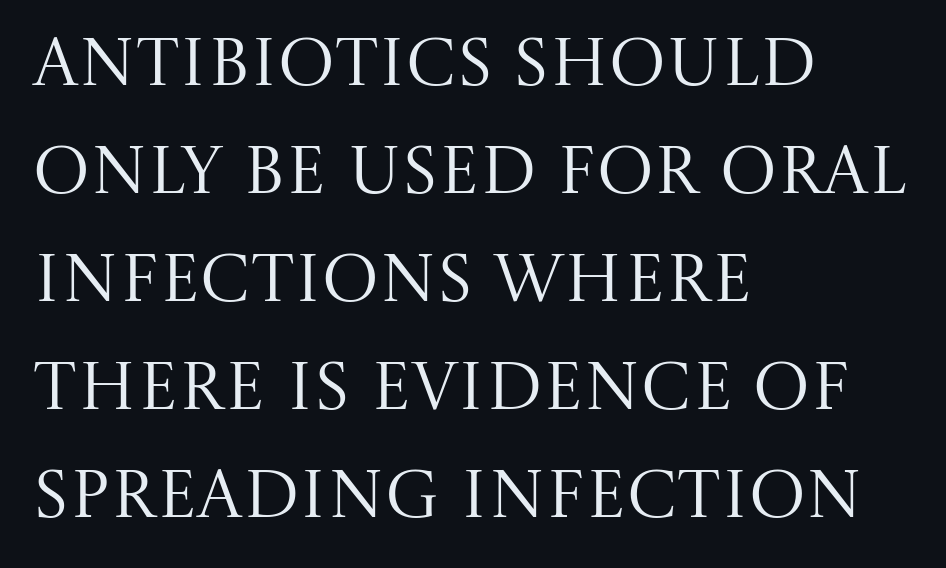
{"serif": "yes", "italic": "no", "bold": "no", "weight": "regular", "width": "normal", "stroke_contrast": "medium", "x_height": "large", "monospaced": "no", "underline": "no", "align": "left", "line_spacing": "normal", "line_spacing_ratio": 1.59, "letter_spacing": "normal", "letter_spacing_em": 0.0, "glyph_px": 68}
